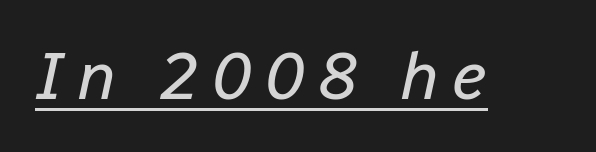
Think of a printed novel: that variable character pitch is what you see here. The typesetting does not lean heavy: it is not bold. These characters rest on top of a visible drawn line. The lettering tilts uniformly, giving the passage an italic look.
